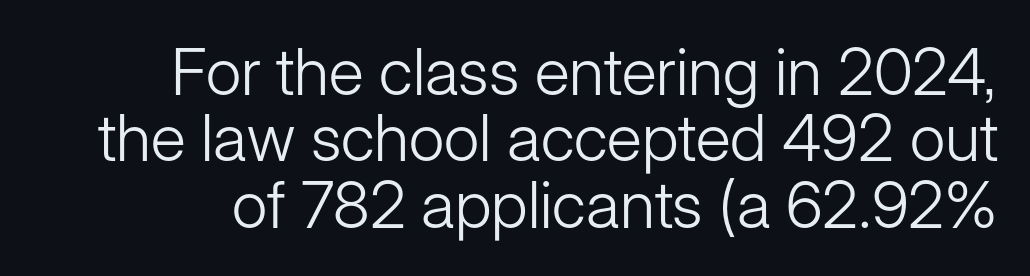
The image shows 65 px light sans-serif type, upright; set tight line spacing (1.02x), normal letter spacing, not underlined; low stroke contrast and a medium x-height.
